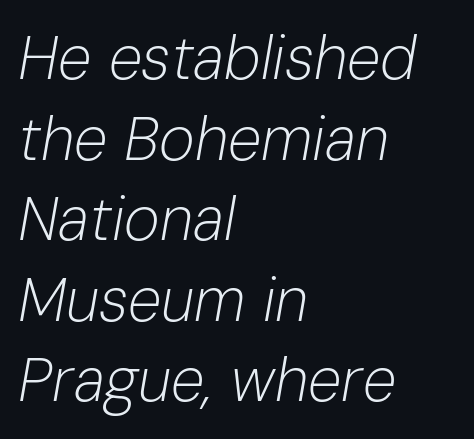
Q: Is the text bold? A: No.
Q: Is the text italic (slanted)? A: Yes, it leans right by about 10 degrees.
Q: Is the text underlined? A: No.
Q: How is the paragraph aligned? A: Left-aligned.
Q: Is the spacing between letters normal or unusually wide? A: Normal.
Q: Is the spacing between lines tight, normal or loose? A: Normal.
Q: Width (condensed, normal, or wide)? A: Normal.
Q: Stroke contrast? A: Low.
Q: x-height? A: Medium.
Q: Monospaced? A: No.
